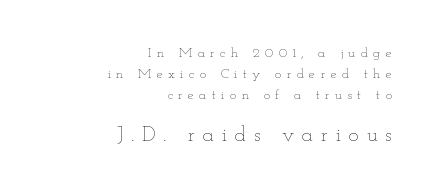
The image shows 21 px text type, upright; set right-aligned, normal line spacing (1.49x), unusually wide letter spacing (+0.37 em), not underlined; the second (bottom) block is 1.5x larger.
